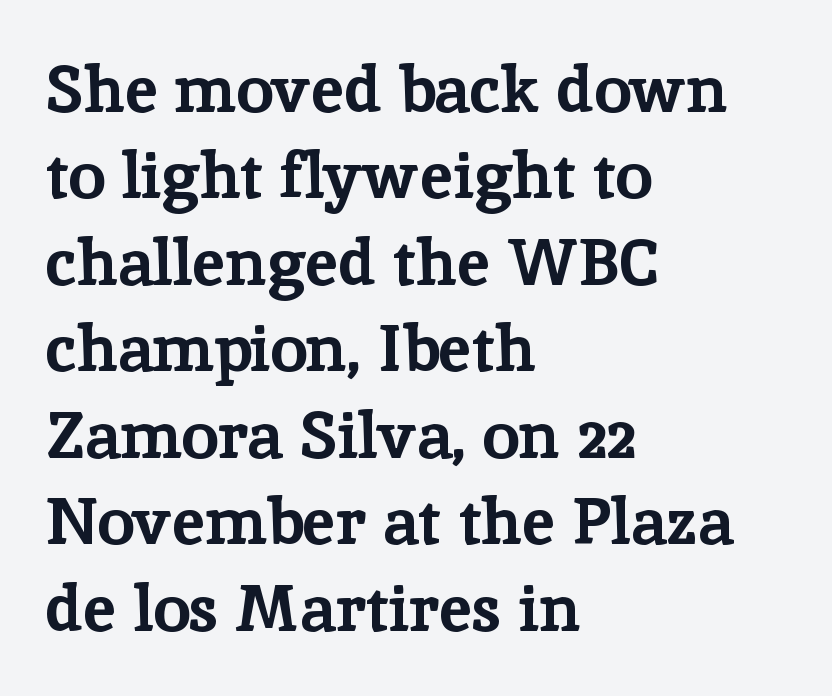
Q: Is the text bold? A: Yes.
Q: Is the text italic (slanted)? A: No, it is upright.
Q: Is the typeface a serif or a sans-serif typeface? A: Serif.
Q: Is the text underlined? A: No.
Q: How is the paragraph aligned? A: Left-aligned.
Q: Is the spacing between letters normal or unusually wide? A: Normal.
Q: Is the spacing between lines tight, normal or loose? A: Normal.
Q: Width (condensed, normal, or wide)? A: Normal.
Q: Stroke contrast? A: Low.
Q: x-height? A: Medium.
Q: Monospaced? A: No.
